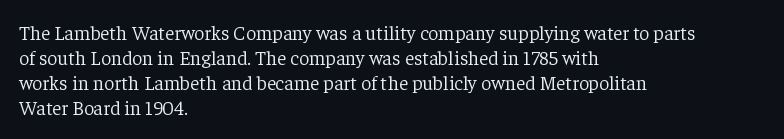
Q: Is the text bold? A: No.
Q: Is the text italic (slanted)? A: No, it is upright.
Q: Is the text underlined? A: No.
Q: How is the paragraph aligned? A: Left-aligned.
Q: Is the spacing between letters normal or unusually wide? A: Normal.
Q: Is the spacing between lines tight, normal or loose? A: Normal.
